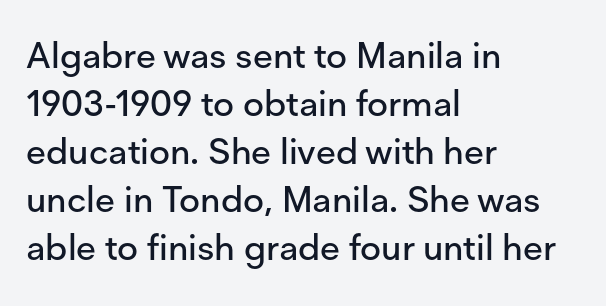
The image shows 36 px sans-serif type, upright; set left-aligned, normal line spacing (1.33x), normal letter spacing, not underlined; low stroke contrast and a medium x-height.
